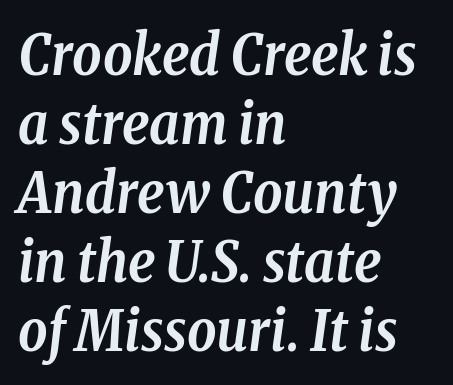
{"serif": "yes", "italic": "yes", "lean": "right", "slant_degrees": 8, "bold": "yes", "weight": "semibold", "width": "condensed", "stroke_contrast": "low", "x_height": "medium", "monospaced": "no", "underline": "no", "align": "left", "line_spacing_ratio": 1.21, "letter_spacing": "normal", "letter_spacing_em": 0.0, "glyph_px": 57}
